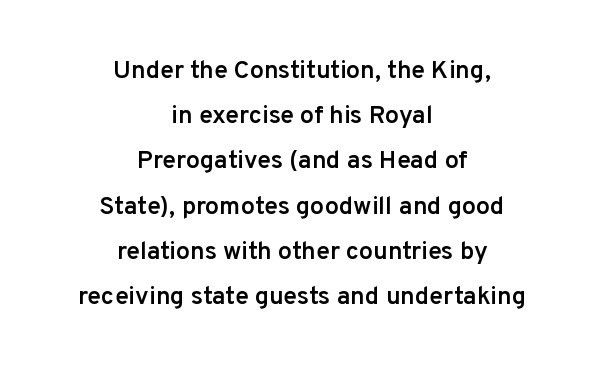
Q: Is the text bold? A: Semi-bold.
Q: Is the text italic (slanted)? A: No, it is upright.
Q: Is the text underlined? A: No.
Q: How is the paragraph aligned? A: Centered.
Q: Is the spacing between letters normal or unusually wide? A: Normal.
